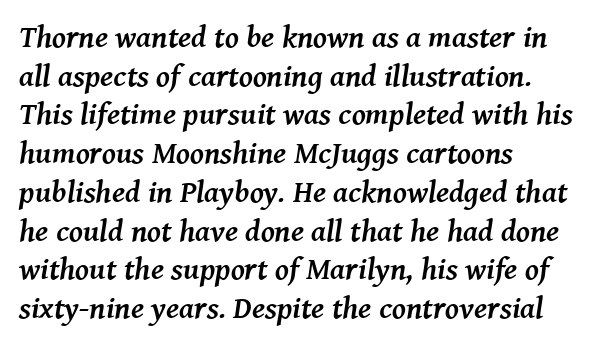
Q: Is the text bold? A: Yes.
Q: Is the text italic (slanted)? A: Yes, it leans right by about 8 degrees.
Q: Is the typeface a serif or a sans-serif typeface? A: Serif.
Q: Is the text underlined? A: No.
Q: How is the paragraph aligned? A: Left-aligned.
Q: Is the spacing between letters normal or unusually wide? A: Normal.
Q: Is the spacing between lines tight, normal or loose? A: Normal.
Q: Width (condensed, normal, or wide)? A: Normal.
Q: Stroke contrast? A: Medium.
Q: x-height? A: Medium.
Q: Monospaced? A: No.
